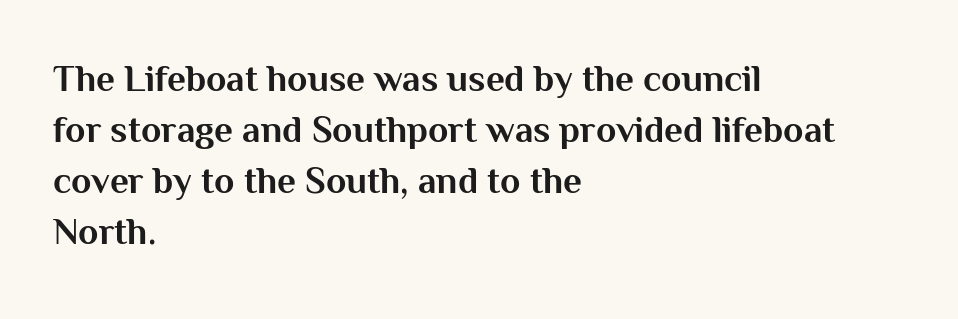
Q: Is the text bold? A: Yes.
Q: Is the text italic (slanted)? A: No, it is upright.
Q: Is the typeface a serif or a sans-serif typeface? A: Sans-serif.
Q: Is the text underlined? A: No.
Q: How is the paragraph aligned? A: Left-aligned.
Q: Is the spacing between letters normal or unusually wide? A: Normal.
Q: Is the spacing between lines tight, normal or loose? A: Normal.
Q: Width (condensed, normal, or wide)? A: Normal.
Q: Stroke contrast? A: Medium.
Q: x-height? A: Medium.
Q: Monospaced? A: No.
